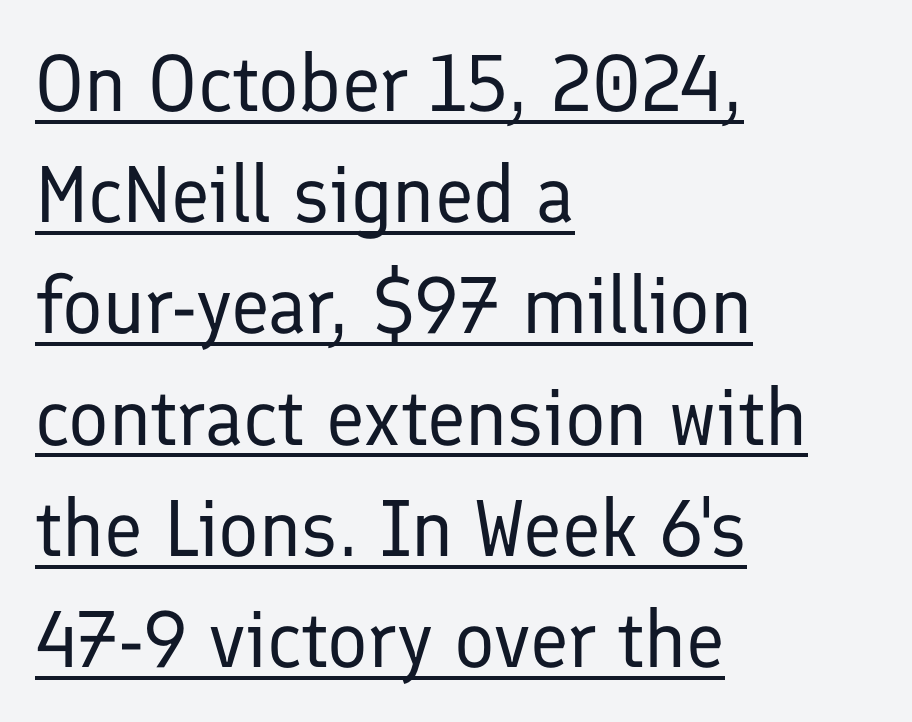
No chunkiness to these letters — they're not bold. The letters advance in unequal steps, a hallmark of proportional type. Does the lettering tilt? It doesn't — this is upright. The type family on display is of the sans-serif kind. The letterforms sit shoulder to shoulder at normal distance.
